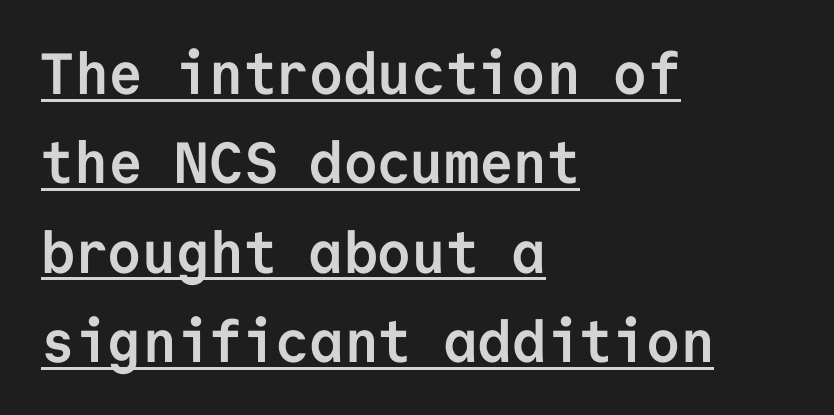
The sample has been set heavy, in full bold. What decoration does the sample have? An underline. Tall strokes in this sample are plumb rather than angled. Note: no serifs on the glyphs. The passage is arranged the way most books set body copy — flush left.
